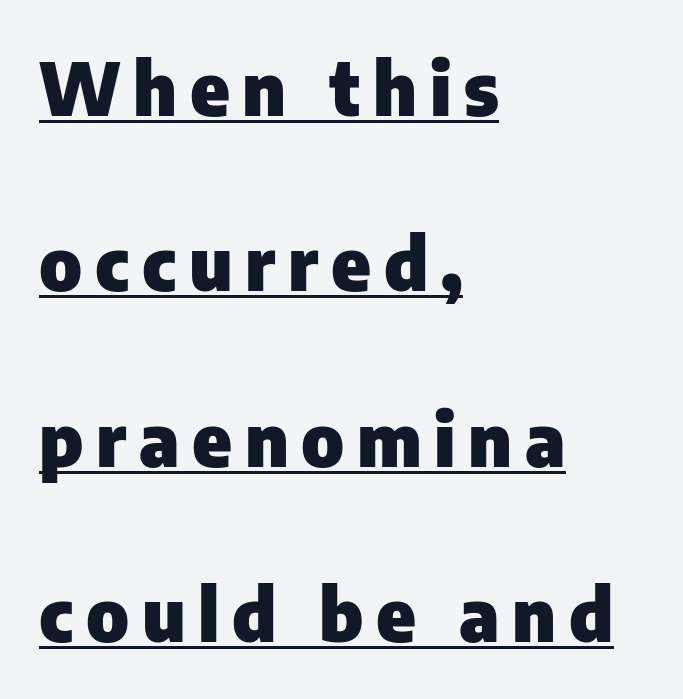
The image shows 74 px heavy sans-serif type, upright; set left-aligned, loose line spacing (2.37x), underlined; low stroke contrast and a medium x-height.
